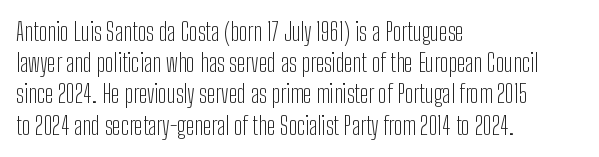
Q: Is the text bold? A: No.
Q: Is the text italic (slanted)? A: No, it is upright.
Q: Is the text underlined? A: No.
Q: How is the paragraph aligned? A: Left-aligned.
Q: Is the spacing between letters normal or unusually wide? A: Normal.
Q: Is the spacing between lines tight, normal or loose? A: Normal.
